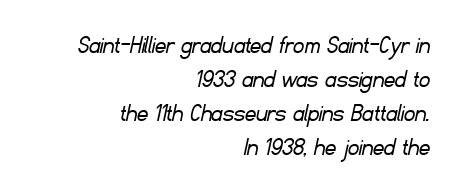
{"bold": "no", "underline": "no", "align": "right", "line_spacing": "normal", "line_spacing_ratio": 1.26, "letter_spacing": "normal", "letter_spacing_em": 0.0, "glyph_px": 27}
